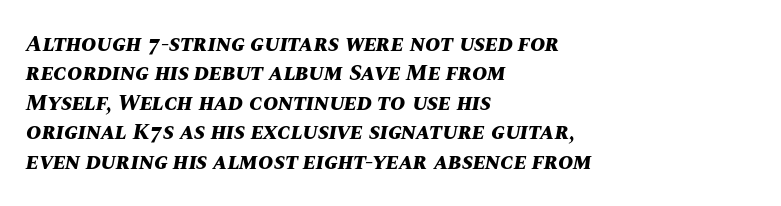
Q: Is the text bold? A: Yes.
Q: Is the text italic (slanted)? A: Yes, it leans right by about 10 degrees.
Q: Is the text underlined? A: No.
Q: How is the paragraph aligned? A: Left-aligned.
Q: Is the spacing between letters normal or unusually wide? A: Normal.
Q: Is the spacing between lines tight, normal or loose? A: Normal.
